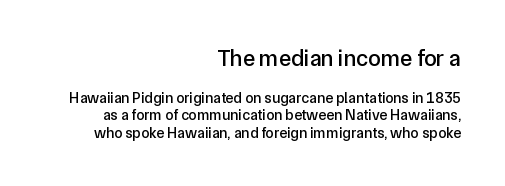
{"italic": "no", "underline": "no", "align": "right", "line_spacing_ratio": 1.16, "letter_spacing": "normal", "letter_spacing_em": 0.0, "larger_block": "first", "size_ratio": 1.53, "glyph_px": 23}
